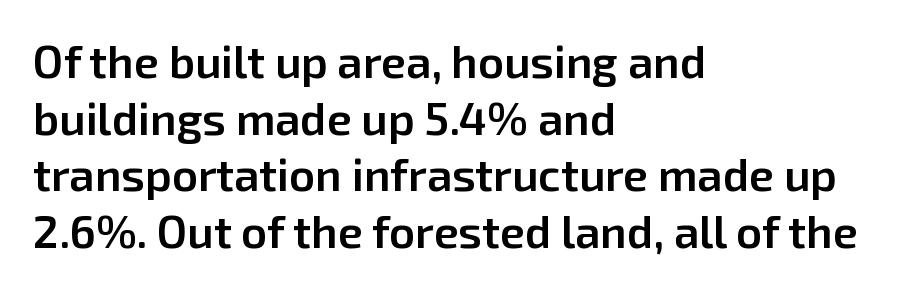
The image shows 45 px semibold sans-serif type, upright; set left-aligned, normal line spacing (1.26x), normal letter spacing, not underlined; low stroke contrast and a medium x-height.
